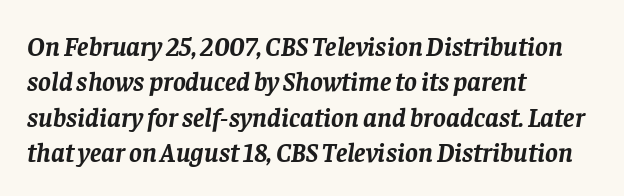
{"italic": "yes", "lean": "right", "slant_degrees": 8, "bold": "yes", "underline": "no", "align": "left", "line_spacing": "normal", "line_spacing_ratio": 1.31, "letter_spacing": "normal", "letter_spacing_em": 0.0, "glyph_px": 27}
